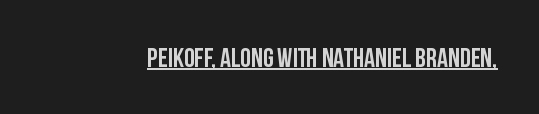
The image shows 27 px bold type, upright; set normal letter spacing, underlined.
